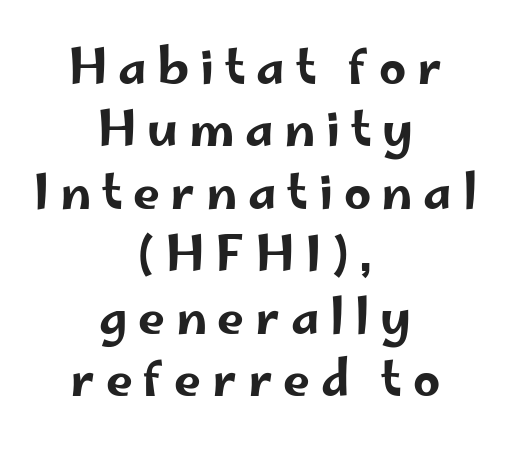
Nobody drew a line under any word here. Does the copy run flush right? No — it is centered line by line. Character widths vary here, with narrow letters taking less room than wide ones. Grotesque or geometric, the face here clearly has no serifs. A roman cut, with each character standing at attention.
